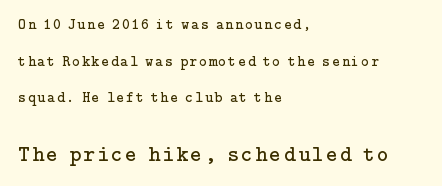
Q: Is the text bold? A: No.
Q: Is the text italic (slanted)? A: No, it is upright.
Q: Is the text underlined? A: No.
Q: How is the paragraph aligned? A: Left-aligned.
Q: Is the spacing between lines tight, normal or loose? A: Loose.
Q: Which block of text is set in a larger size, the first (top) or the second (bottom)? A: The second (bottom) one.
